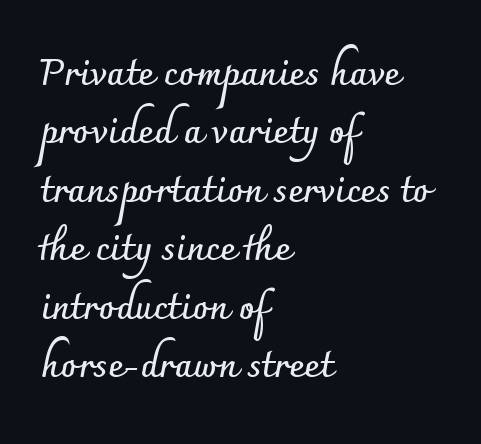
The image shows 37 px semibold sans-serif type; set left-aligned, normal line spacing (1.58x), normal letter spacing, not underlined; low stroke contrast and a small x-height.
